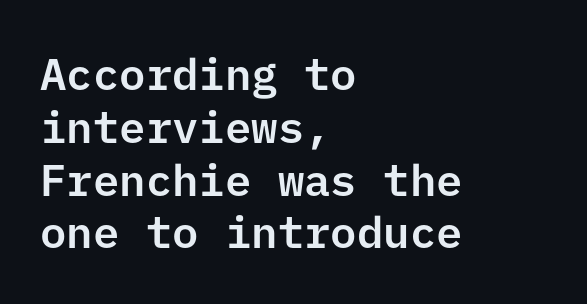
{"serif": "no", "italic": "no", "width": "normal", "stroke_contrast": "low", "x_height": "medium", "underline": "no", "align": "left", "line_spacing_ratio": 1.2, "letter_spacing": "normal", "letter_spacing_em": 0.0, "glyph_px": 44}
